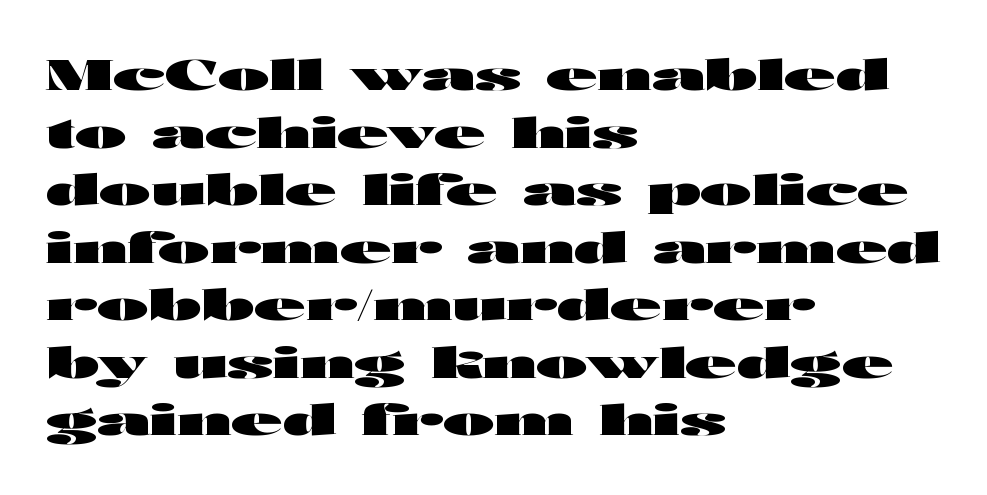
Q: Is the text bold? A: Yes.
Q: Is the text italic (slanted)? A: No, it is upright.
Q: Is the typeface a serif or a sans-serif typeface? A: Sans-serif.
Q: Is the text underlined? A: No.
Q: How is the paragraph aligned? A: Left-aligned.
Q: Is the spacing between letters normal or unusually wide? A: Normal.
Q: Is the spacing between lines tight, normal or loose? A: Normal.
Q: Width (condensed, normal, or wide)? A: Wide.
Q: Stroke contrast? A: High.
Q: x-height? A: Medium.
Q: Monospaced? A: No.
